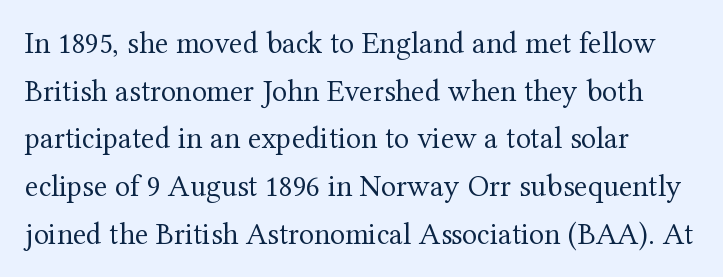
Q: Is the text bold? A: No.
Q: Is the text italic (slanted)? A: No, it is upright.
Q: Is the typeface a serif or a sans-serif typeface? A: Serif.
Q: Is the text underlined? A: No.
Q: How is the paragraph aligned? A: Left-aligned.
Q: Is the spacing between letters normal or unusually wide? A: Normal.
Q: Is the spacing between lines tight, normal or loose? A: Normal.
Q: Width (condensed, normal, or wide)? A: Normal.
Q: Stroke contrast? A: Medium.
Q: x-height? A: Medium.
Q: Monospaced? A: No.
